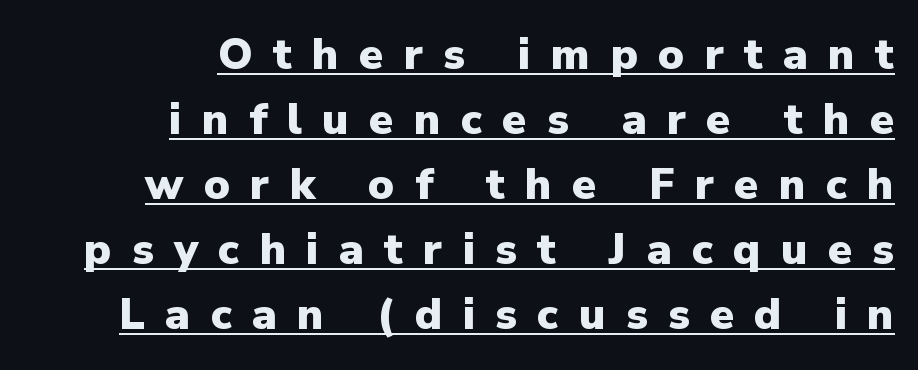
The image shows 44 px heavy sans-serif type, upright; set right-aligned, normal line spacing (1.48x), unusually wide letter spacing (+0.46 em), underlined; low stroke contrast and a medium x-height.
